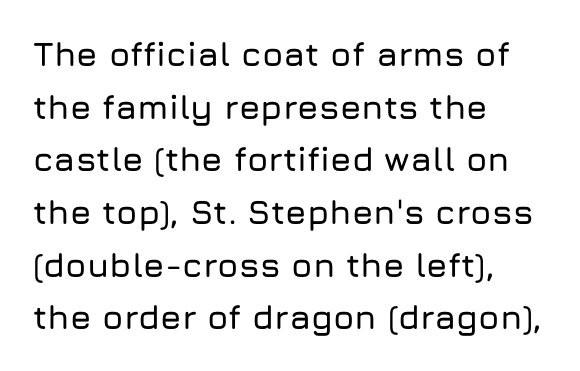
The image shows 34 px sans-serif type, upright; set left-aligned, normal line spacing (1.55x), normal letter spacing, not underlined; low stroke contrast and a medium x-height.
